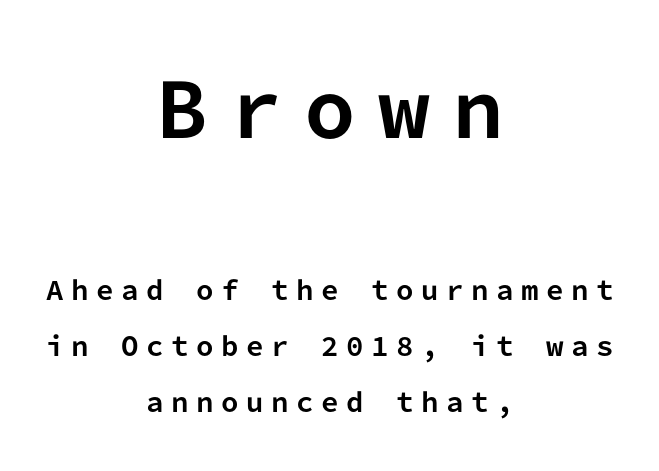
The image shows 74 px bold sans-serif type, upright, monospaced; set centered, loose line spacing (2.25x), unusually wide letter spacing (+0.3 em), not underlined; the first (top) block is 2.96x larger; low stroke contrast and a medium x-height.
